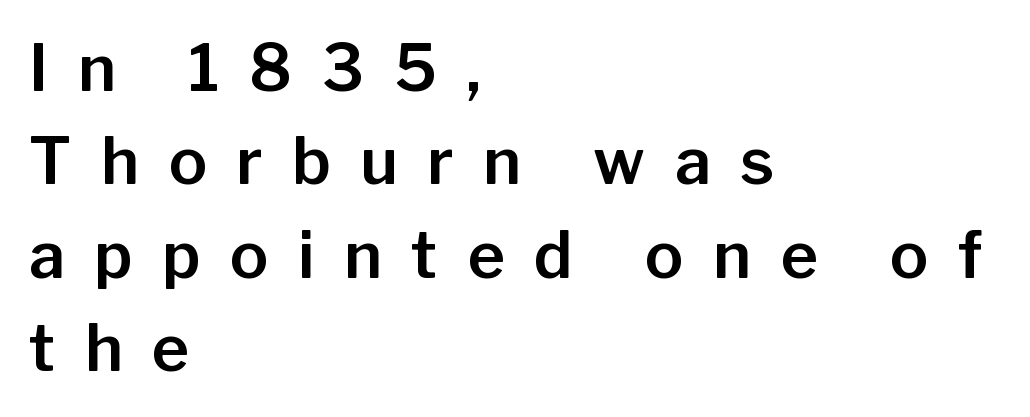
Q: Is the text italic (slanted)? A: No, it is upright.
Q: Is the typeface a serif or a sans-serif typeface? A: Sans-serif.
Q: Is the text underlined? A: No.
Q: How is the paragraph aligned? A: Left-aligned.
Q: Is the spacing between letters normal or unusually wide? A: Unusually wide.
Q: Is the spacing between lines tight, normal or loose? A: Normal.
Q: Width (condensed, normal, or wide)? A: Normal.
Q: Stroke contrast? A: Low.
Q: x-height? A: Medium.
Q: Monospaced? A: No.
